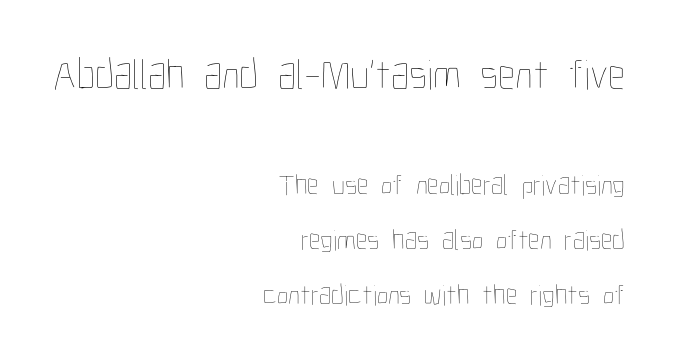
The image shows 43 px thin, condensed type, upright; set right-aligned, loose line spacing (1.91x), normal letter spacing, not underlined; the first (top) block is 1.48x larger; low stroke contrast and a medium x-height.
